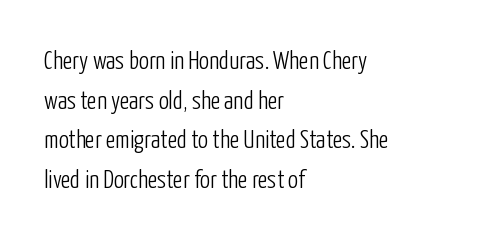
No italicization has been applied; the sample stays upright. Which margin do the lines hug? The left one — the right edge is uneven. Interline gaps are of average width in this sample. Descender tails drop into unmarked territory.
